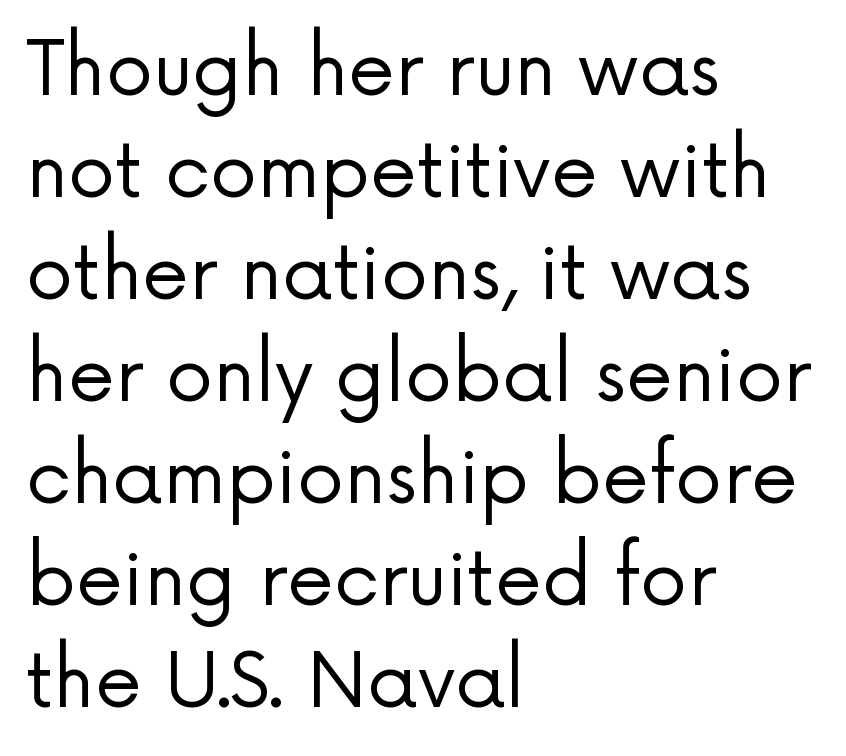
Q: Is the text bold? A: No.
Q: Is the text italic (slanted)? A: No, it is upright.
Q: Is the typeface a serif or a sans-serif typeface? A: Sans-serif.
Q: Is the text underlined? A: No.
Q: How is the paragraph aligned? A: Left-aligned.
Q: Is the spacing between letters normal or unusually wide? A: Normal.
Q: Is the spacing between lines tight, normal or loose? A: Normal.
Q: Width (condensed, normal, or wide)? A: Normal.
Q: Stroke contrast? A: Low.
Q: x-height? A: Medium.
Q: Monospaced? A: No.
